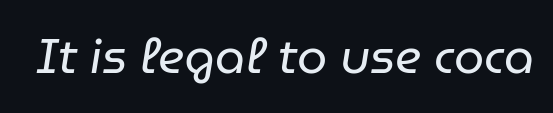
{"italic": "yes", "lean": "right", "slant_degrees": 9, "bold": "no", "weight": "regular", "width": "normal", "stroke_contrast": "low", "x_height": "medium", "monospaced": "no", "underline": "no", "letter_spacing": "normal", "letter_spacing_em": 0.0, "glyph_px": 48}
